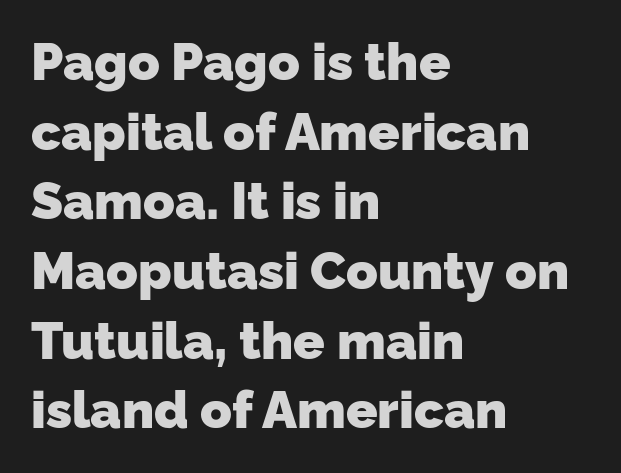
The image shows 52 px heavy sans-serif type; set left-aligned, normal line spacing (1.34x), normal letter spacing, not underlined; low stroke contrast and a medium x-height.
